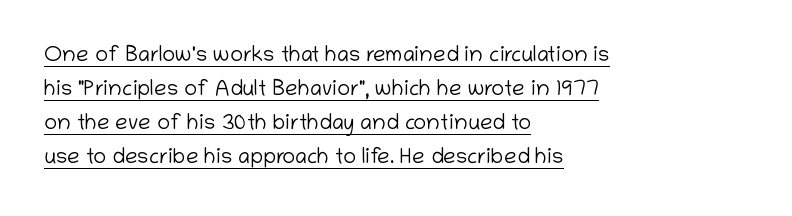
Q: Is the text bold? A: No.
Q: Is the text italic (slanted)? A: No, it is upright.
Q: Is the text underlined? A: Yes.
Q: How is the paragraph aligned? A: Left-aligned.
Q: Is the spacing between letters normal or unusually wide? A: Normal.
Q: Is the spacing between lines tight, normal or loose? A: Normal.
